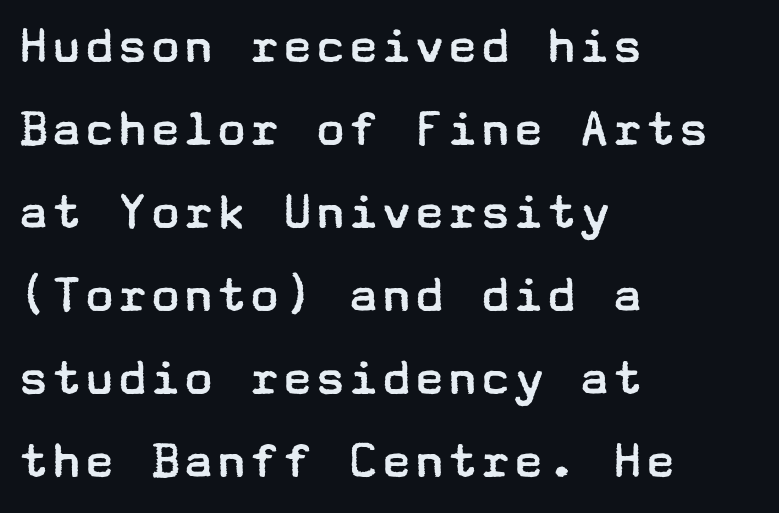
The image shows 55 px regular-weight, wide sans-serif type, upright; set left-aligned, normal line spacing (1.51x), normal letter spacing, not underlined; low stroke contrast and a medium x-height.
